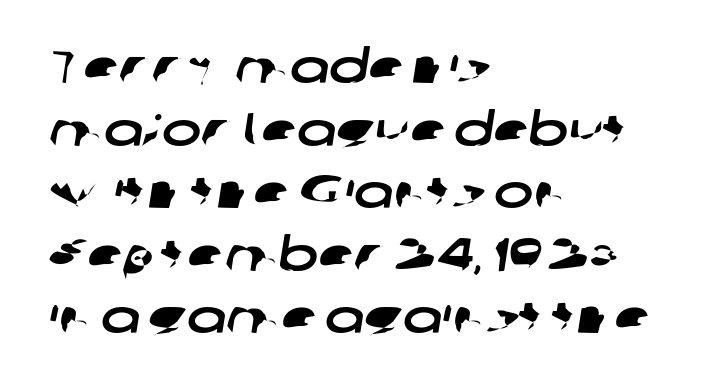
The image shows 47 px wide sans-serif type; set left-aligned, normal line spacing (1.33x), normal letter spacing, not underlined; low stroke contrast and a medium x-height.
